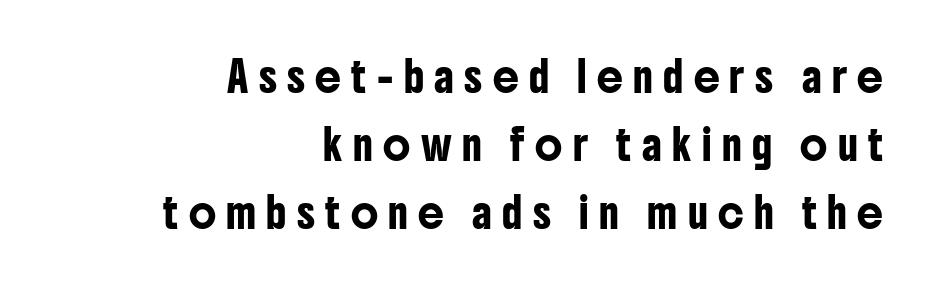
The lettering holds an erect, upright posture throughout. You could not count columns in this text — the font is proportionally spaced. A flush-right, rag-left setting is used for this passage. Compared with typical body copy, the letter spacing here is much looser. The face used here is a sans, in the tradition of grotesques and geometrics. Honestly, the rows look like they've been pulled way apart.
